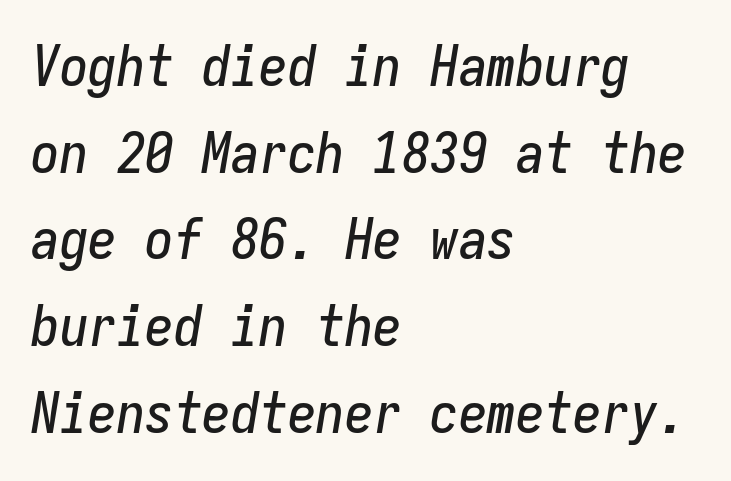
The image shows 57 px condensed type, italic (leaning right), monospaced; set left-aligned, normal line spacing (1.52x), normal letter spacing, not underlined; low stroke contrast and a medium x-height.
